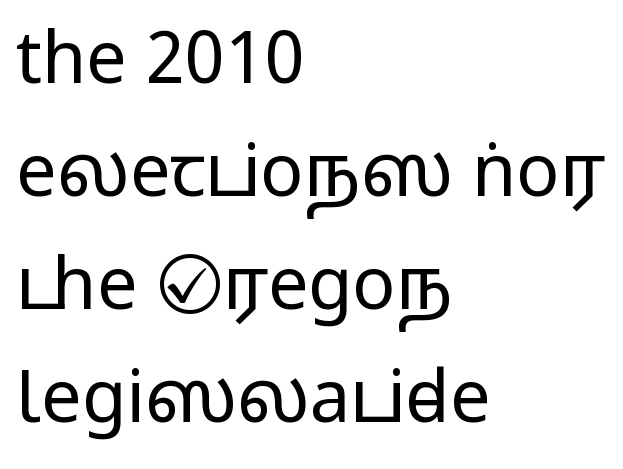
One-word summary of the alignment: left. Varying glyph widths throughout — classic text-font behaviour. Tall strokes in this sample are plumb rather than angled. Successive baselines arrive at the customary interval. The specimen omits any rule beneath the text block's lines. Nothing sits at the stroke ends, so this counts as sans-serif.
